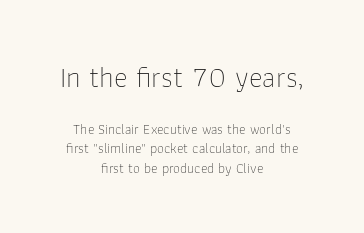
Successive baselines arrive at the customary interval. Ink coverage per letter is moderate at most. The rendering uses natural spacing where letterforms have individual widths. If you squint, the top block still reads clearly — it's the larger of the two. Glance below the letters and you will spot only blank space.
